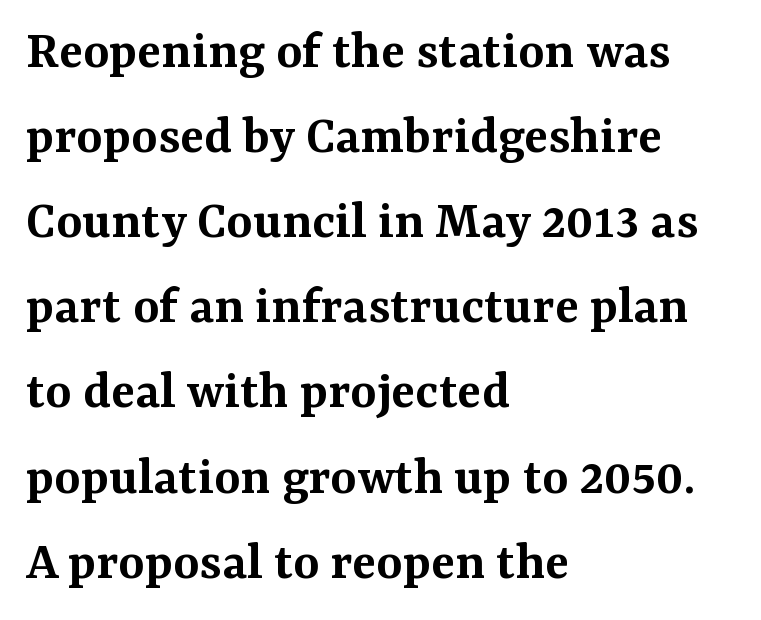
Successive baselines arrive at the customary interval. Here the glyphs are tracked normally, forming tight word shapes. Note the varied advance widths — an 'i' is clearly narrower than an 'm'. A fair bit of extra ink — the face is semibold, not bold.
